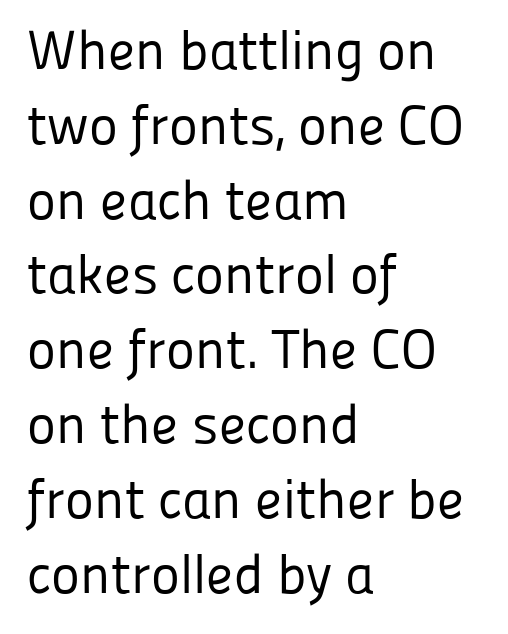
{"serif": "no", "italic": "no", "bold": "no", "weight": "regular", "width": "normal", "stroke_contrast": "low", "x_height": "medium", "monospaced": "no", "underline": "no", "align": "left", "line_spacing": "normal", "line_spacing_ratio": 1.36, "letter_spacing": "normal", "letter_spacing_em": 0.0, "glyph_px": 55}
